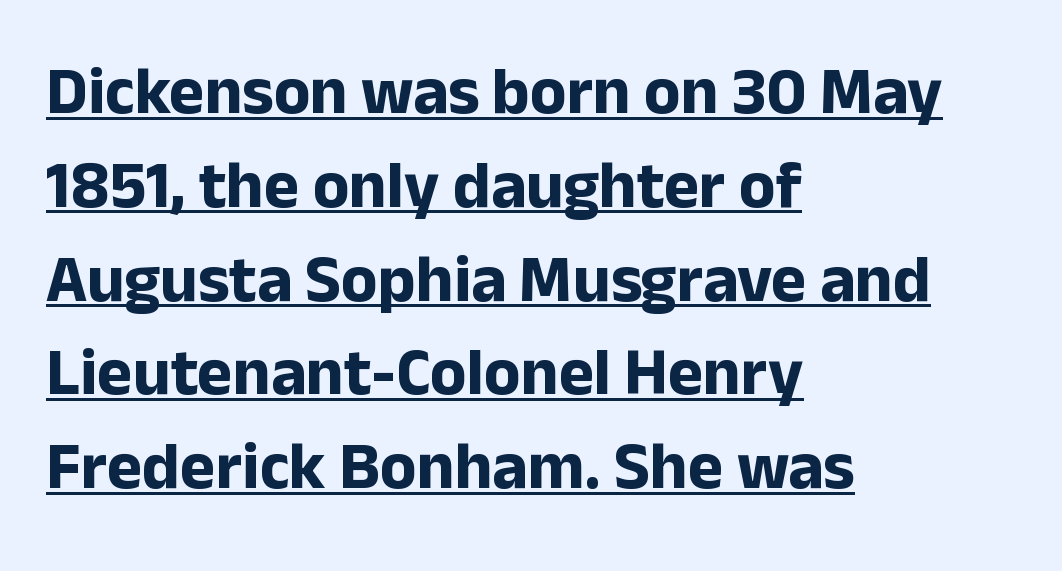
Q: Is the text bold? A: Yes.
Q: Is the text italic (slanted)? A: No, it is upright.
Q: Is the typeface a serif or a sans-serif typeface? A: Sans-serif.
Q: Is the text underlined? A: Yes.
Q: How is the paragraph aligned? A: Left-aligned.
Q: Is the spacing between letters normal or unusually wide? A: Normal.
Q: Is the spacing between lines tight, normal or loose? A: Normal.
Q: Width (condensed, normal, or wide)? A: Normal.
Q: Stroke contrast? A: Low.
Q: x-height? A: Medium.
Q: Monospaced? A: No.
